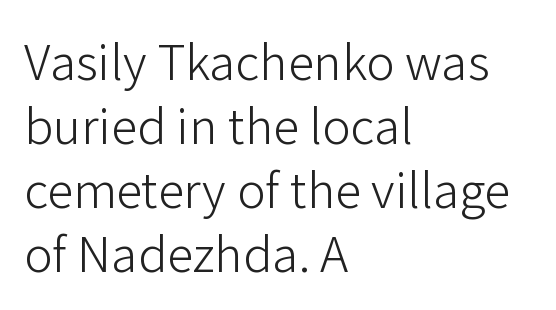
Q: Is the text bold? A: No.
Q: Is the text italic (slanted)? A: No, it is upright.
Q: Is the typeface a serif or a sans-serif typeface? A: Sans-serif.
Q: Is the text underlined? A: No.
Q: How is the paragraph aligned? A: Left-aligned.
Q: Is the spacing between letters normal or unusually wide? A: Normal.
Q: Is the spacing between lines tight, normal or loose? A: Normal.
Q: Width (condensed, normal, or wide)? A: Normal.
Q: Stroke contrast? A: Low.
Q: x-height? A: Medium.
Q: Monospaced? A: No.
